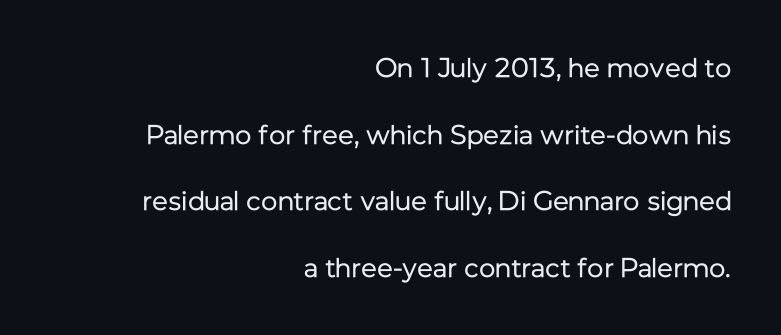
The image shows 27 px text type, upright; set right-aligned, loose line spacing (2.47x), normal letter spacing, not underlined.
